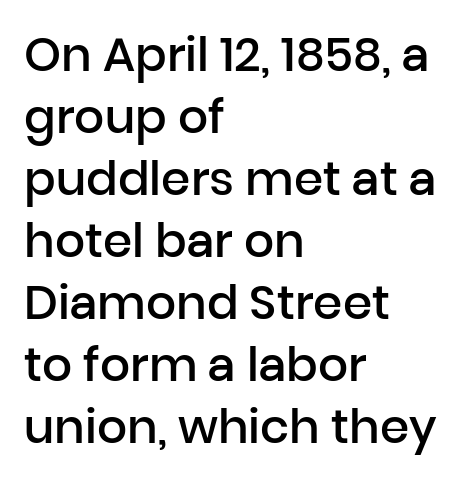
The image shows 47 px semibold sans-serif type, upright; set left-aligned, normal line spacing (1.32x), normal letter spacing, not underlined; low stroke contrast and a medium x-height.
